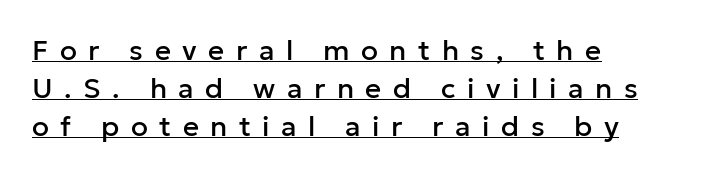
The face used here is a sans, in the tradition of grotesques and geometrics. Does the leading feel generous? No, just average. Italic? Not at all — the glyphs are vertical. The lines in this sample share a left origin and differ only in where they stop. Students, observe the line beneath the letters — that is underlining. Is this a fixed-width face? No — the glyphs have proportional, varying widths.
